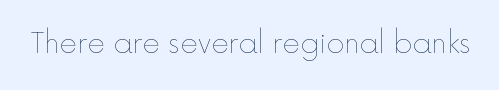
The image shows 27 px text type, upright; set normal letter spacing, not underlined.
